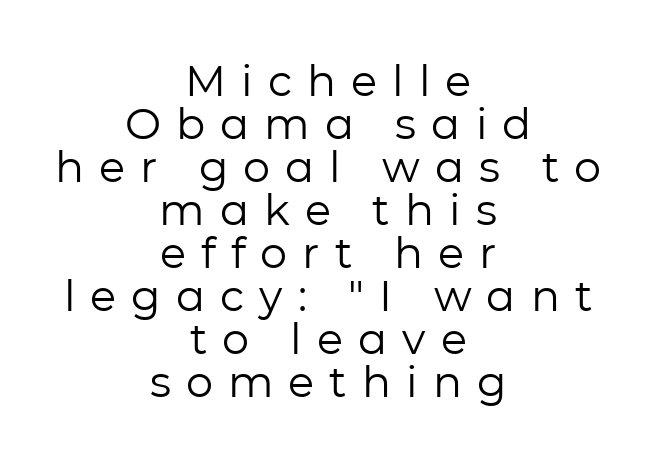
Q: Is the text bold? A: No.
Q: Is the text italic (slanted)? A: No, it is upright.
Q: Is the typeface a serif or a sans-serif typeface? A: Sans-serif.
Q: Is the text underlined? A: No.
Q: How is the paragraph aligned? A: Centered.
Q: Is the spacing between letters normal or unusually wide? A: Unusually wide.
Q: Is the spacing between lines tight, normal or loose? A: Tight.
Q: Width (condensed, normal, or wide)? A: Normal.
Q: Stroke contrast? A: Low.
Q: x-height? A: Medium.
Q: Monospaced? A: No.
